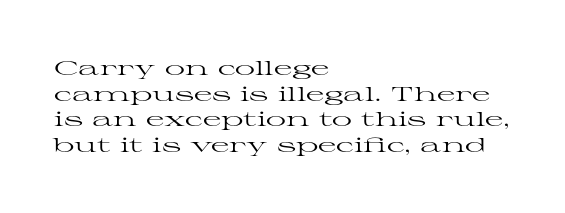
The image shows 20 px text type, upright; set left-aligned, normal line spacing (1.28x), normal letter spacing, not underlined.
